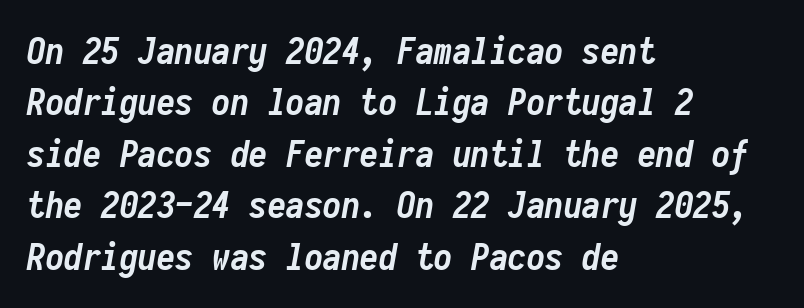
Q: Is the text bold? A: Yes.
Q: Is the text italic (slanted)? A: Yes, it leans right by about 10 degrees.
Q: Is the text underlined? A: No.
Q: How is the paragraph aligned? A: Left-aligned.
Q: Is the spacing between letters normal or unusually wide? A: Normal.
Q: Is the spacing between lines tight, normal or loose? A: Normal.
Q: Width (condensed, normal, or wide)? A: Condensed.
Q: Stroke contrast? A: Low.
Q: x-height? A: Medium.
Q: Monospaced? A: Yes.
